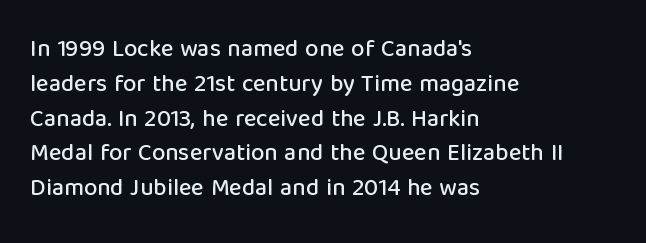
Q: Is the text italic (slanted)? A: No, it is upright.
Q: Is the text underlined? A: No.
Q: How is the paragraph aligned? A: Left-aligned.
Q: Is the spacing between letters normal or unusually wide? A: Normal.
Q: Is the spacing between lines tight, normal or loose? A: Normal.
